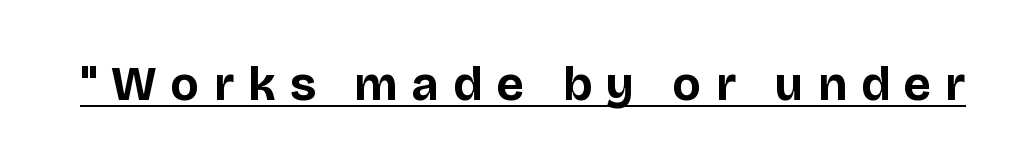
Q: Is the text bold? A: Yes.
Q: Is the text italic (slanted)? A: No, it is upright.
Q: Is the typeface a serif or a sans-serif typeface? A: Sans-serif.
Q: Is the text underlined? A: Yes.
Q: Is the spacing between letters normal or unusually wide? A: Unusually wide.
Q: Width (condensed, normal, or wide)? A: Normal.
Q: Stroke contrast? A: Low.
Q: x-height? A: Large.
Q: Monospaced? A: No.
